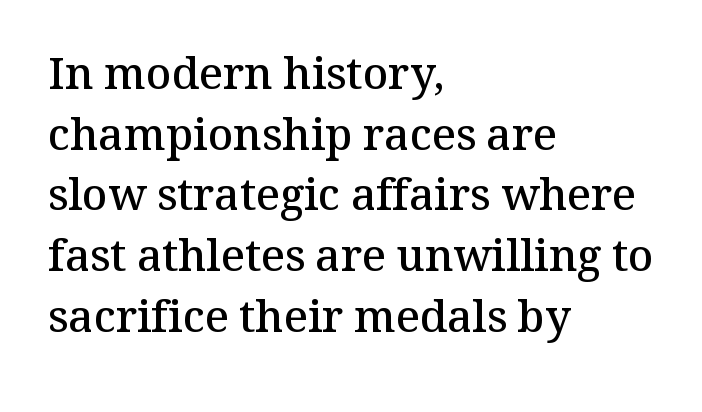
{"serif": "yes", "italic": "no", "bold": "semi", "weight": "semibold", "width": "normal", "stroke_contrast": "medium", "x_height": "medium", "monospaced": "no", "underline": "no", "align": "left", "line_spacing": "normal", "line_spacing_ratio": 1.38, "letter_spacing": "normal", "letter_spacing_em": 0.0, "glyph_px": 44}
